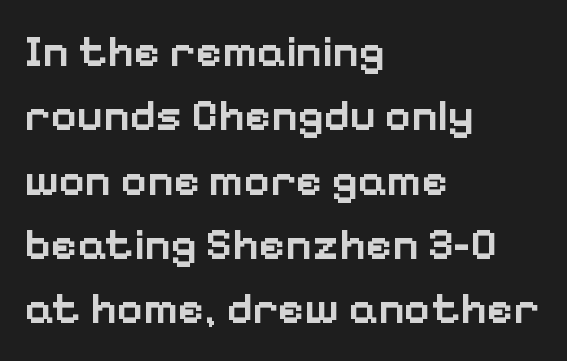
{"serif": "no", "italic": "no", "bold": "semi", "weight": "semibold", "width": "normal", "stroke_contrast": "low", "x_height": "medium", "monospaced": "no", "underline": "no", "align": "left", "line_spacing": "normal", "line_spacing_ratio": 1.43, "letter_spacing": "normal", "letter_spacing_em": 0.0, "glyph_px": 45}
